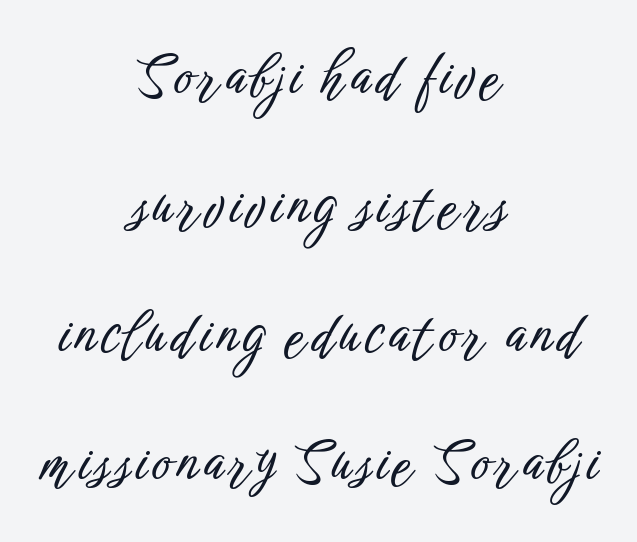
{"serif": "no", "width": "condensed", "stroke_contrast": "low", "x_height": "medium", "monospaced": "no", "underline": "no", "align": "center", "line_spacing": "loose", "line_spacing_ratio": 2.3, "glyph_px": 56}
